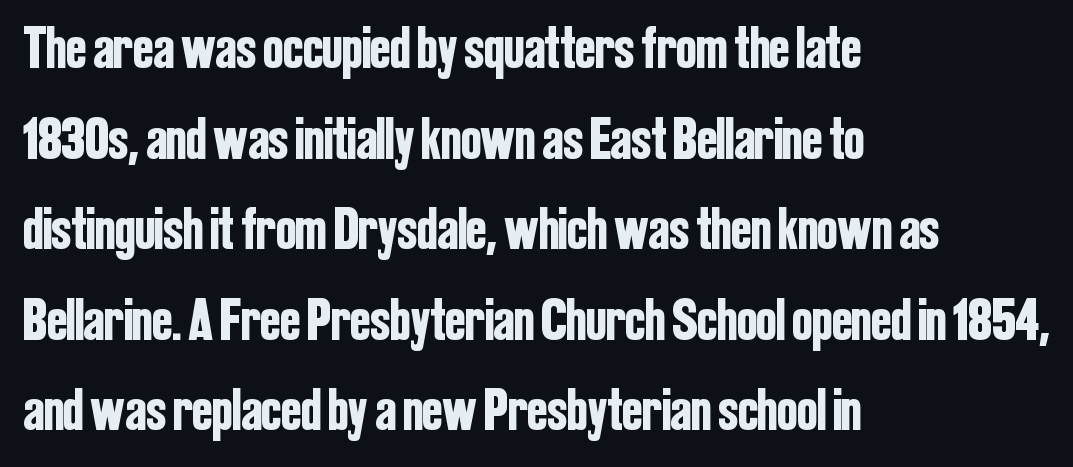
{"serif": "no", "italic": "no", "width": "condensed", "stroke_contrast": "low", "x_height": "medium", "monospaced": "no", "underline": "no", "align": "left", "line_spacing": "normal", "line_spacing_ratio": 1.51, "letter_spacing": "normal", "letter_spacing_em": 0.0, "glyph_px": 60}
